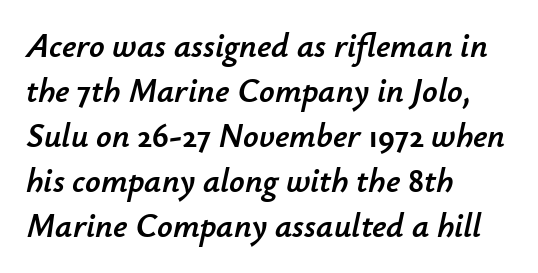
{"italic": "yes", "lean": "right", "slant_degrees": 12, "width": "normal", "stroke_contrast": "low", "x_height": "small", "monospaced": "no", "underline": "no", "align": "left", "line_spacing": "normal", "line_spacing_ratio": 1.32, "letter_spacing": "normal", "letter_spacing_em": 0.0, "glyph_px": 34}
